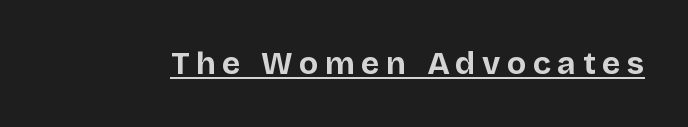
{"serif": "no", "italic": "no", "bold": "yes", "weight": "bold", "width": "normal", "stroke_contrast": "low", "x_height": "large", "monospaced": "no", "underline": "yes", "letter_spacing": "wide", "letter_spacing_em": 0.2, "glyph_px": 32}
